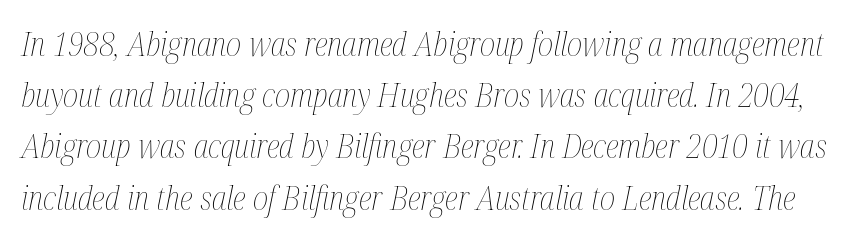
On a weight scale, this lands at 450 or below. Does extra space separate the letters? No, they use regular spacing. A clean baseline with only descenders dipping below it. Vertical spacing — default. The axis of the letterforms is tilted away from vertical.
